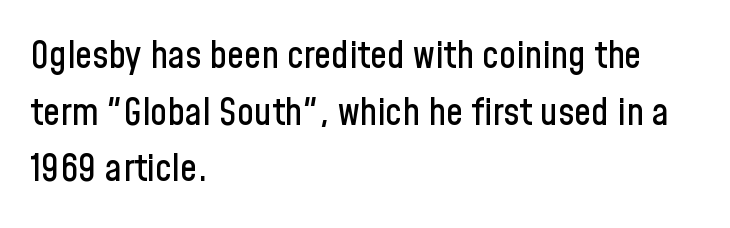
A typesetter would label this face a sans. The face used here is rendered with its standard letterfit. Line spacing here is normal. The rendering uses natural spacing where letterforms have individual widths. The specimen omits any rule beneath the text block's lines. Posture: straight, roman, zero tilt.
